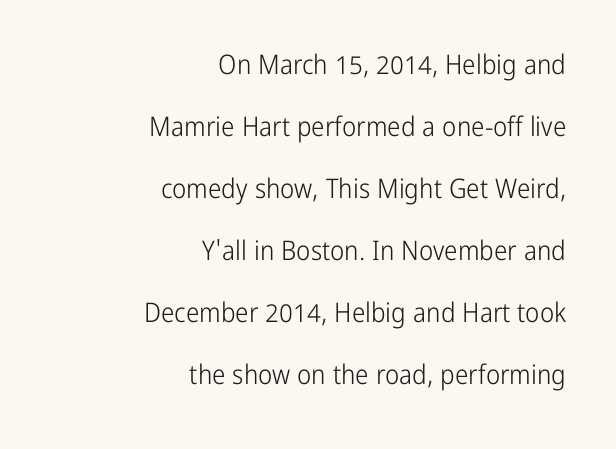
The area under the type is left untouched. Unbolded letterforms with no extra heft. Look at the tracking — it's just the regular setting, nothing added. Ascenders rise straight up at ninety degrees.
